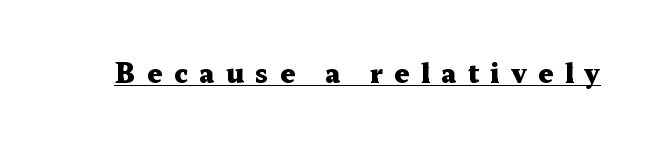
Do the letters lean? They stand straight. Observe the wide spacing: letters keep a clear distance from each other. Notice how thick the strokes are: this is what a full bold looks like. The typesetter has applied underlining to the passage shown.
